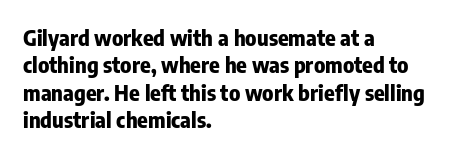
Q: Is the text bold? A: Yes.
Q: Is the text italic (slanted)? A: No, it is upright.
Q: Is the text underlined? A: No.
Q: How is the paragraph aligned? A: Left-aligned.
Q: Is the spacing between letters normal or unusually wide? A: Normal.
Q: Is the spacing between lines tight, normal or loose? A: Normal.
